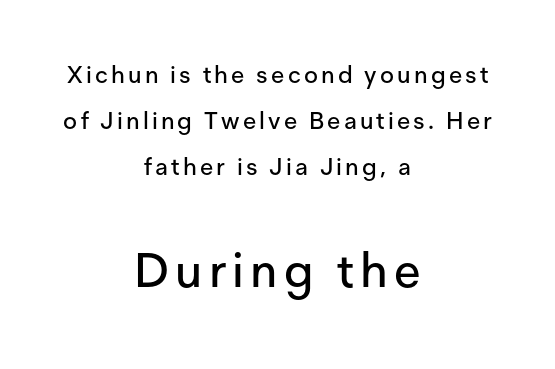
Q: Is the text italic (slanted)? A: No, it is upright.
Q: Is the typeface a serif or a sans-serif typeface? A: Sans-serif.
Q: Is the text underlined? A: No.
Q: How is the paragraph aligned? A: Centered.
Q: Is the spacing between lines tight, normal or loose? A: Loose.
Q: Which block of text is set in a larger size, the first (top) or the second (bottom)? A: The second (bottom) one.
Q: Width (condensed, normal, or wide)? A: Normal.
Q: Stroke contrast? A: Low.
Q: x-height? A: Medium.
Q: Monospaced? A: No.
